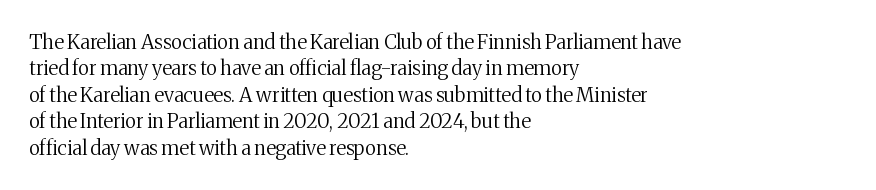
{"italic": "no", "bold": "no", "underline": "no", "align": "left", "line_spacing": "normal", "line_spacing_ratio": 1.32, "letter_spacing": "normal", "letter_spacing_em": 0.0, "glyph_px": 20}
